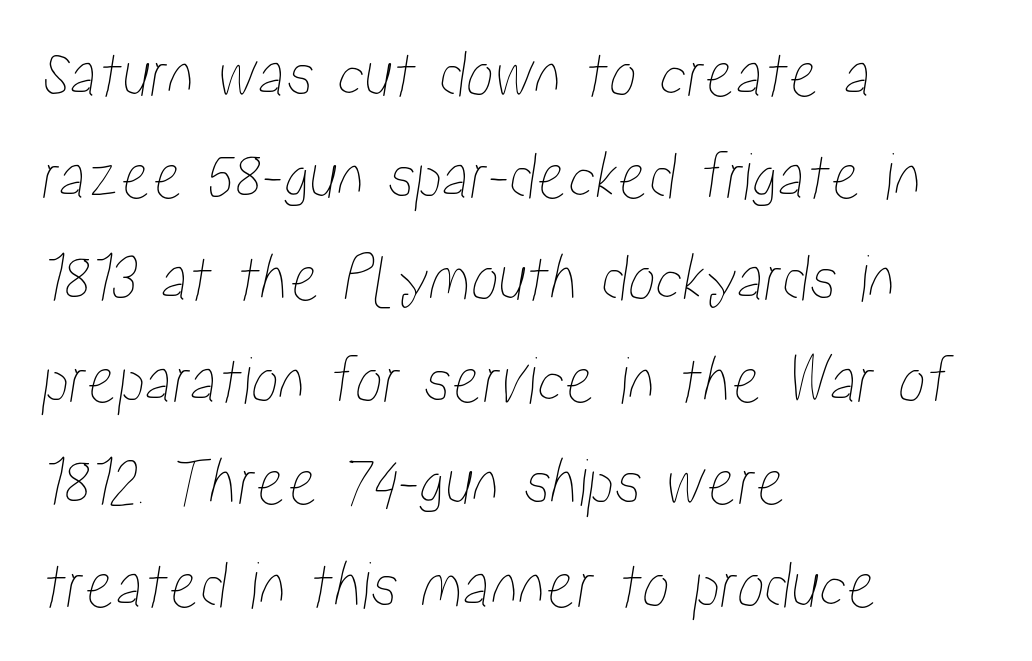
{"width": "condensed", "stroke_contrast": "low", "x_height": "medium", "monospaced": "no", "underline": "no", "align": "left", "line_spacing": "normal", "line_spacing_ratio": 1.48, "letter_spacing": "normal", "letter_spacing_em": 0.0, "glyph_px": 69}
